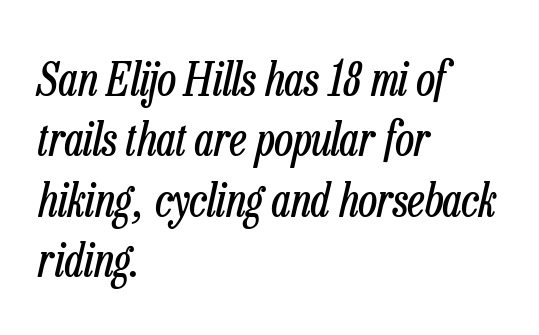
The image shows 46 px regular-weight, condensed type, italic (leaning right); set left-aligned, normal line spacing (1.31x), normal letter spacing, not underlined; low stroke contrast and a medium x-height.
